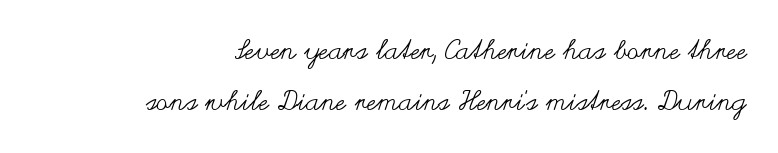
Caption: multi-line text, flush right, ragged left. Any mark beneath the type? The region is blank. Weight: regular or lighter. The line texture is even and compact thanks to regular tracking.
